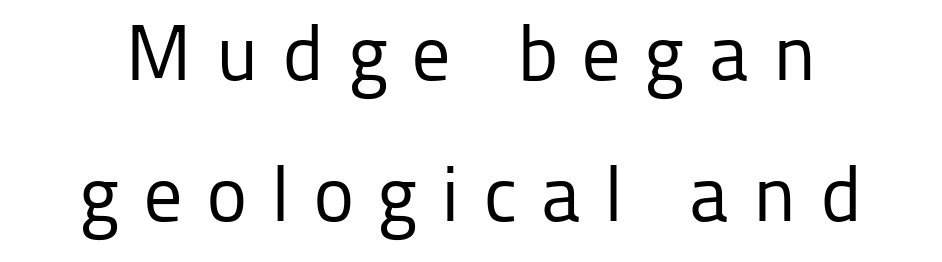
Is there any slant? The stems are plumb. Only glyphs here, with clear space below each row. The face used here is proportionally spaced, like ordinary book or web type. Bold? No — there's no thickening of the strokes. The tracking jumps out immediately: characters are airy and widely separated.
